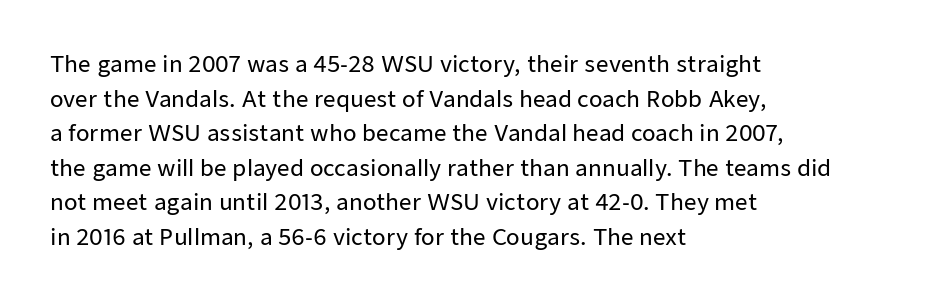
The setting favours the left margin, as ordinary paragraphs usually do. The letters stand straight up with perfectly vertical stems. Baseline-to-baseline distance is the conventional proportion of letter height. Beneath every word, the page is bare. Is the letter spacing exaggerated? No — it looks like the ordinary default.
